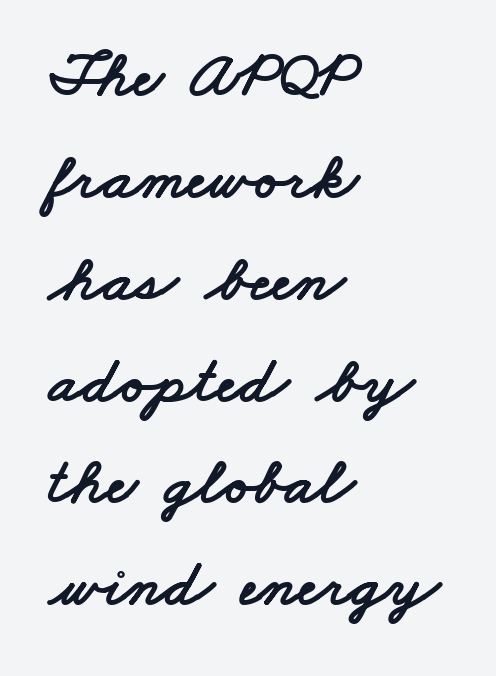
Q: Is the typeface a serif or a sans-serif typeface? A: Sans-serif.
Q: Is the text underlined? A: No.
Q: How is the paragraph aligned? A: Left-aligned.
Q: Is the spacing between letters normal or unusually wide? A: Normal.
Q: Is the spacing between lines tight, normal or loose? A: Normal.
Q: Width (condensed, normal, or wide)? A: Wide.
Q: Stroke contrast? A: Low.
Q: x-height? A: Small.
Q: Monospaced? A: No.
